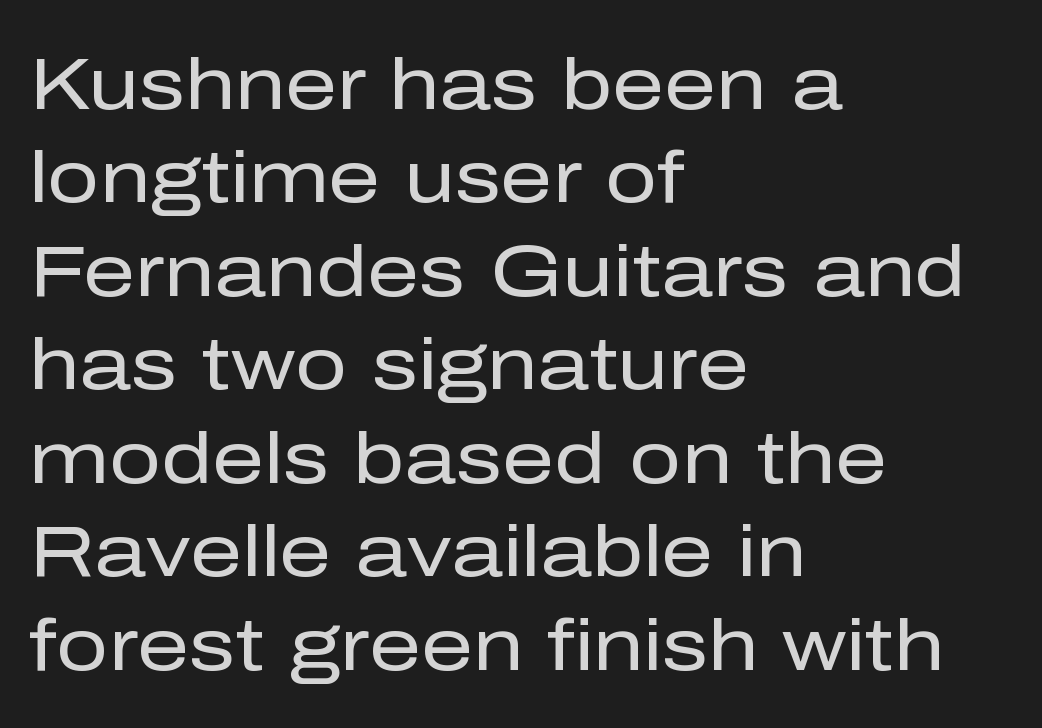
Q: Is the text bold? A: No.
Q: Is the text italic (slanted)? A: No, it is upright.
Q: Is the typeface a serif or a sans-serif typeface? A: Sans-serif.
Q: Is the text underlined? A: No.
Q: How is the paragraph aligned? A: Left-aligned.
Q: Is the spacing between letters normal or unusually wide? A: Normal.
Q: Is the spacing between lines tight, normal or loose? A: Normal.
Q: Width (condensed, normal, or wide)? A: Normal.
Q: Stroke contrast? A: Low.
Q: x-height? A: Medium.
Q: Monospaced? A: No.
